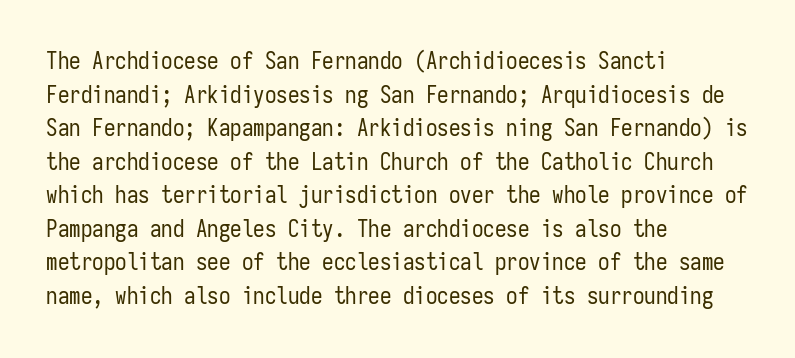
The image shows 23 px text type, upright; set left-aligned, normal line spacing (1.46x), normal letter spacing, not underlined.
